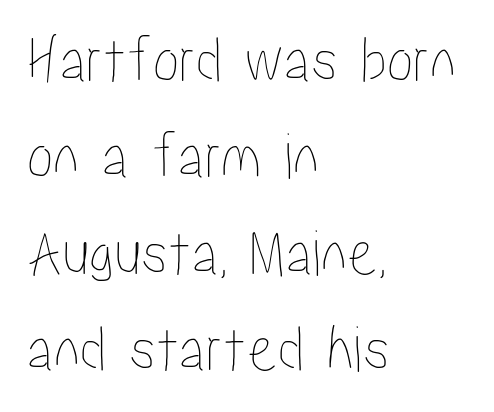
Q: Is the text italic (slanted)? A: No, it is upright.
Q: Is the text underlined? A: No.
Q: How is the paragraph aligned? A: Left-aligned.
Q: Is the spacing between letters normal or unusually wide? A: Normal.
Q: Is the spacing between lines tight, normal or loose? A: Normal.
Q: Width (condensed, normal, or wide)? A: Condensed.
Q: Stroke contrast? A: Low.
Q: x-height? A: Medium.
Q: Monospaced? A: No.
